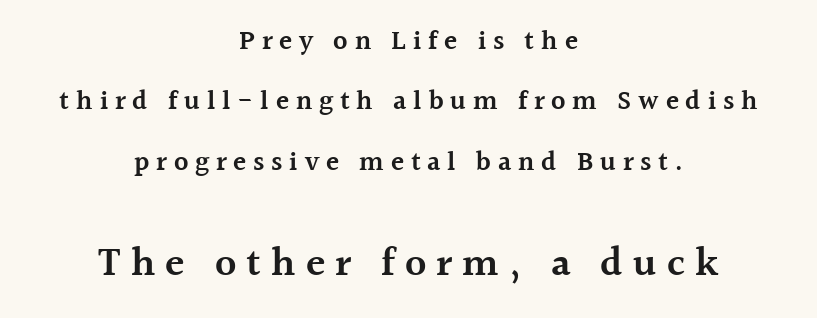
The image shows 40 px semibold serif type, upright; set centered, loose line spacing (2.24x), unusually wide letter spacing (+0.25 em), not underlined; the second (bottom) block is 1.48x larger; a medium x-height.
